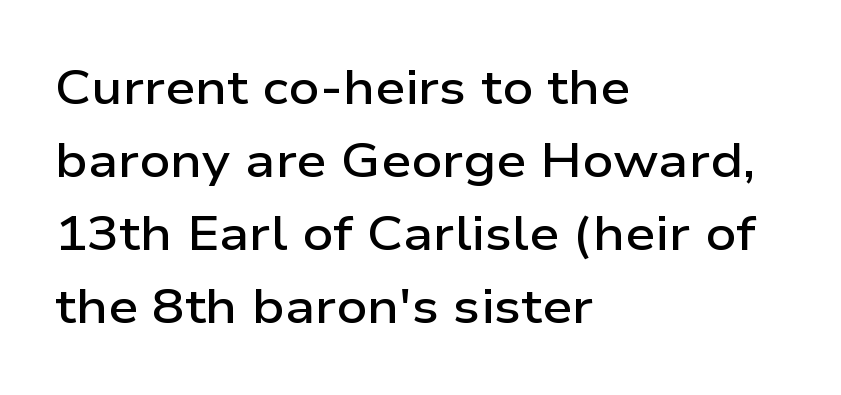
{"serif": "no", "italic": "no", "bold": "semi", "weight": "semibold", "width": "wide", "stroke_contrast": "low", "x_height": "medium", "monospaced": "no", "underline": "no", "align": "left", "line_spacing": "normal", "line_spacing_ratio": 1.52, "letter_spacing": "normal", "letter_spacing_em": 0.0, "glyph_px": 48}
